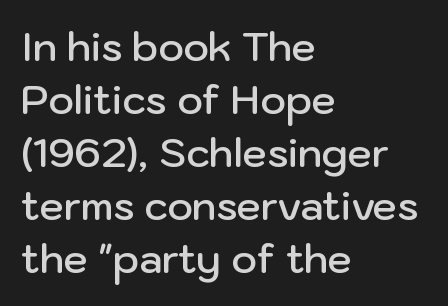
Horizontal bands of white between lines are of average thickness. The passage shown is not underscored anywhere. Typographic density is moderately raised because the face is semibold. Layout note: lines flush left. The line texture is even and compact thanks to regular tracking.
